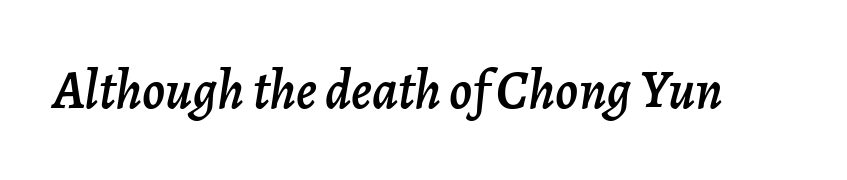
{"italic": "yes", "lean": "right", "slant_degrees": 7, "width": "normal", "stroke_contrast": "low", "x_height": "medium", "monospaced": "no", "underline": "no", "letter_spacing": "normal", "letter_spacing_em": 0.0, "glyph_px": 54}
